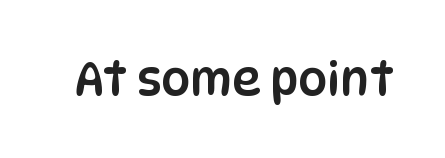
Q: Is the text italic (slanted)? A: No, it is upright.
Q: Is the typeface a serif or a sans-serif typeface? A: Sans-serif.
Q: Is the text underlined? A: No.
Q: Is the spacing between letters normal or unusually wide? A: Normal.
Q: Width (condensed, normal, or wide)? A: Condensed.
Q: Stroke contrast? A: Low.
Q: x-height? A: Large.
Q: Monospaced? A: No.
